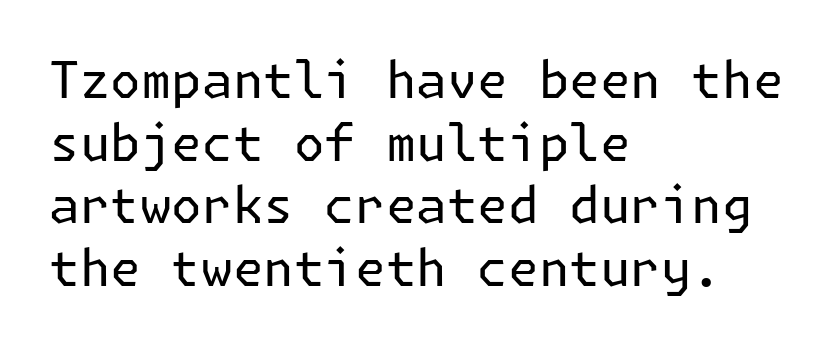
Q: Is the text bold? A: No.
Q: Is the text italic (slanted)? A: No, it is upright.
Q: Is the typeface a serif or a sans-serif typeface? A: Sans-serif.
Q: Is the text underlined? A: No.
Q: How is the paragraph aligned? A: Left-aligned.
Q: Is the spacing between letters normal or unusually wide? A: Normal.
Q: Width (condensed, normal, or wide)? A: Normal.
Q: Stroke contrast? A: Low.
Q: x-height? A: Medium.
